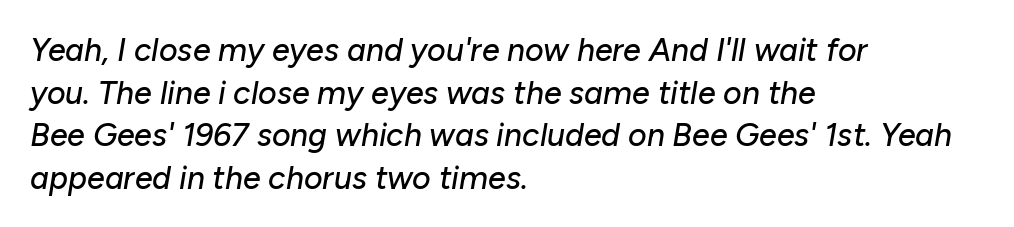
Horizontal alignment here is leftward, the default for most running prose. The axis of the letterforms is tilted away from vertical. Evenly set lines give the paragraph a standard silhouette. Varying glyph widths throughout — classic text-font behaviour.
